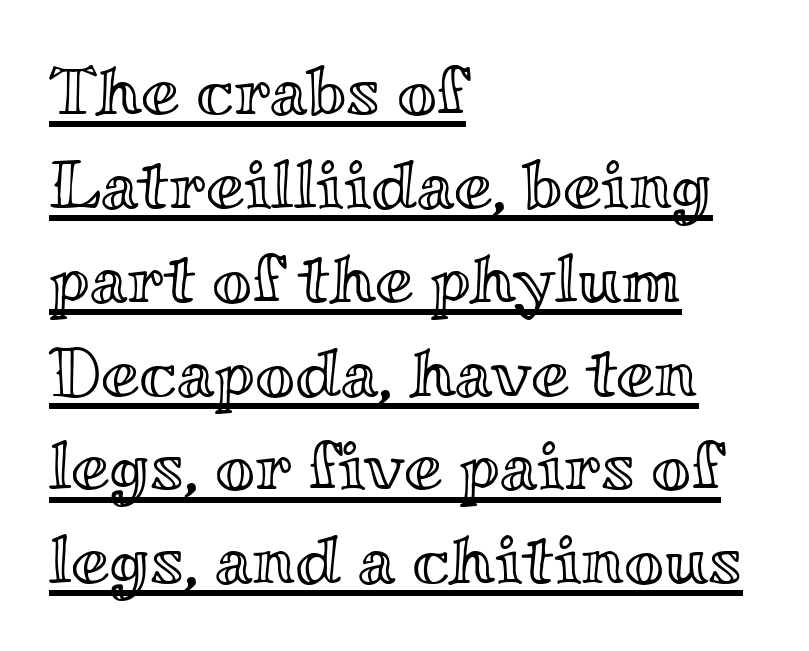
{"italic": "no", "width": "wide", "x_height": "small", "monospaced": "no", "underline": "yes", "align": "left", "line_spacing": "normal", "line_spacing_ratio": 1.36, "letter_spacing": "normal", "letter_spacing_em": 0.0, "glyph_px": 69}
